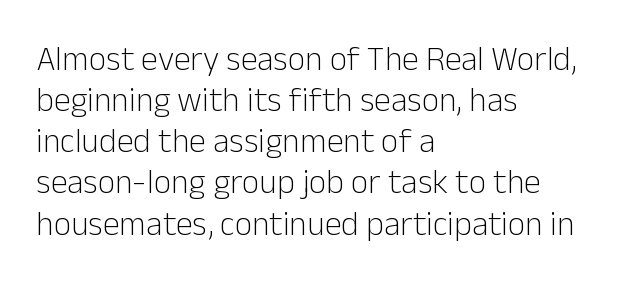
{"serif": "no", "italic": "no", "bold": "no", "weight": "light", "width": "normal", "stroke_contrast": "low", "x_height": "medium", "monospaced": "no", "underline": "no", "align": "left", "line_spacing_ratio": 1.21, "letter_spacing": "normal", "letter_spacing_em": 0.0, "glyph_px": 34}
